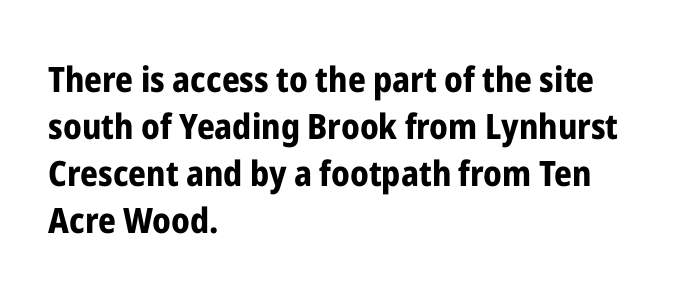
{"serif": "no", "italic": "no", "bold": "yes", "weight": "bold", "width": "condensed", "stroke_contrast": "low", "x_height": "medium", "monospaced": "no", "underline": "no", "align": "left", "line_spacing": "normal", "line_spacing_ratio": 1.34, "letter_spacing": "normal", "letter_spacing_em": 0.0, "glyph_px": 35}
